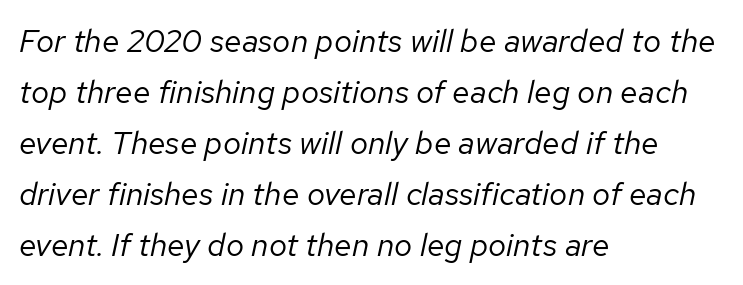
Q: Is the text bold? A: No.
Q: Is the text italic (slanted)? A: Yes, it leans right by about 12 degrees.
Q: Is the text underlined? A: No.
Q: How is the paragraph aligned? A: Left-aligned.
Q: Is the spacing between letters normal or unusually wide? A: Normal.
Q: Is the spacing between lines tight, normal or loose? A: Normal.
Q: Width (condensed, normal, or wide)? A: Normal.
Q: Stroke contrast? A: Low.
Q: x-height? A: Medium.
Q: Monospaced? A: No.
